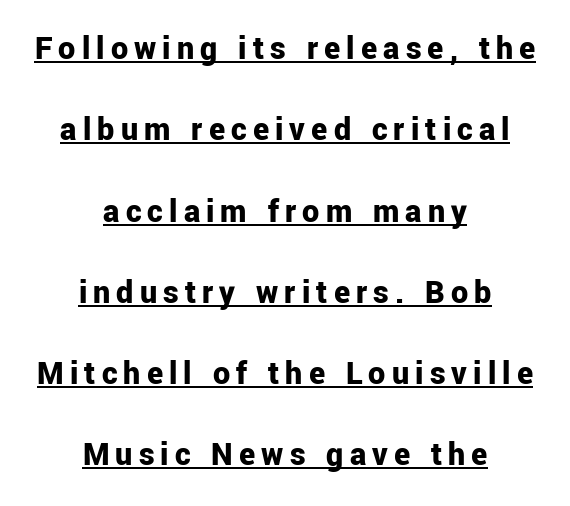
The image shows 34 px bold sans-serif type, upright; set centered, loose line spacing (2.39x), underlined; low stroke contrast and a medium x-height.
